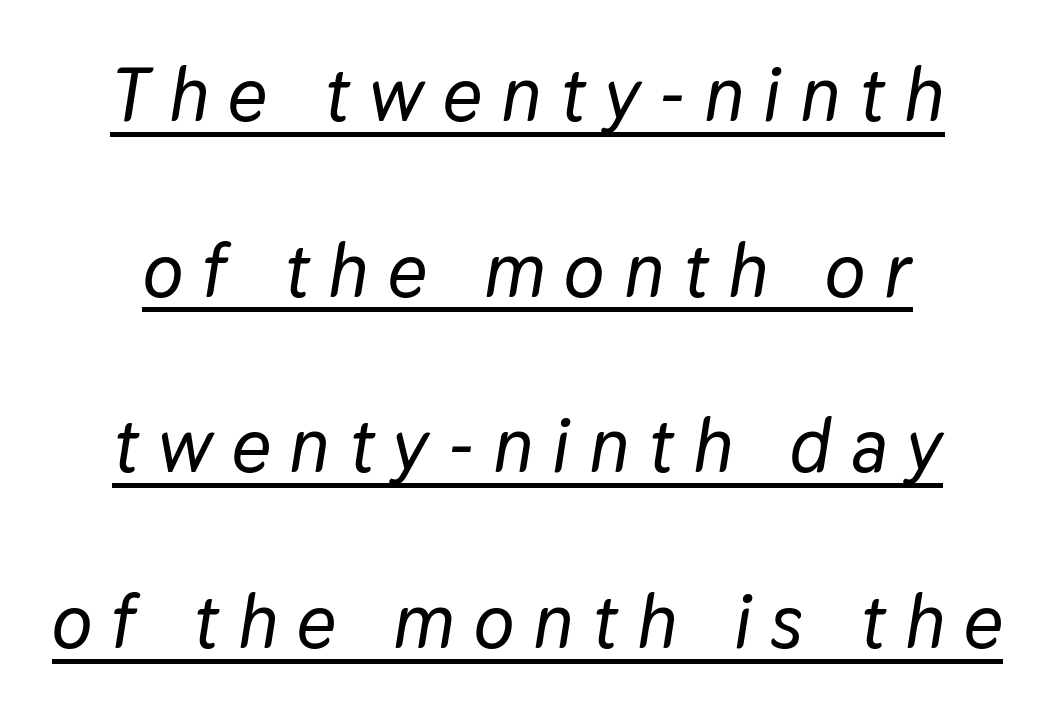
The image shows 76 px text type, italic (leaning right); set loose line spacing (2.31x), unusually wide letter spacing (+0.25 em), underlined; low stroke contrast and a medium x-height.
